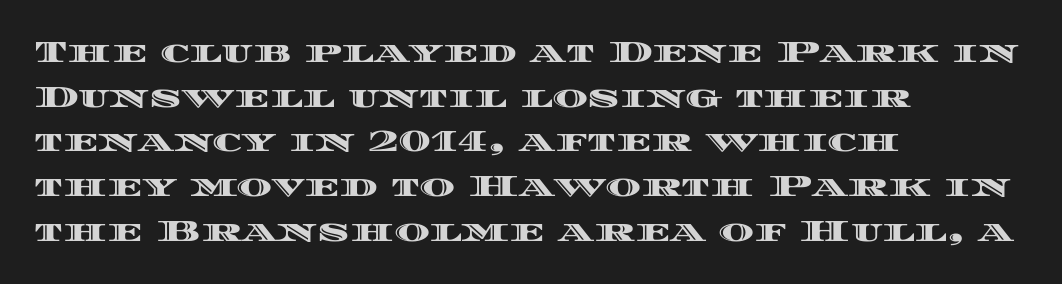
Each word holds together tightly as a unit, with standard inter-letter gaps. Decoration check: the copy has no underline. Here the designer chose a conventional face with non-uniform glyph widths. Each new line begins a customary step beneath the previous one. The lettering stays uniformly vertical, giving the passage a roman look.
